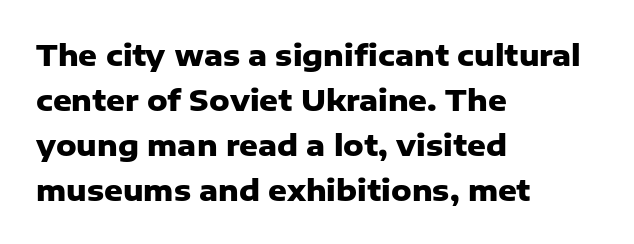
Tracking value appears to be zero — textbook default spacing. No italicization has been applied; the sample stays upright. All the whitespace from short lines collects on the right. Here the designer chose a conventional face with non-uniform glyph widths.
